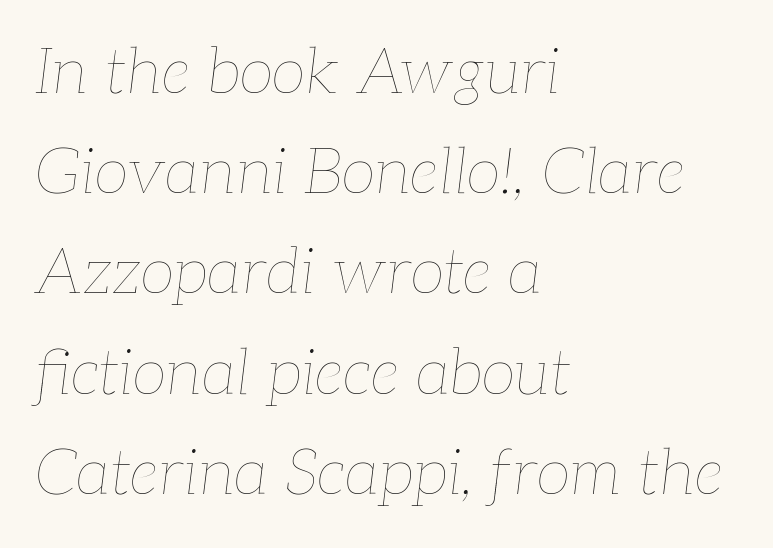
{"italic": "yes", "lean": "right", "slant_degrees": 7, "bold": "no", "weight": "thin", "width": "normal", "stroke_contrast": "low", "x_height": "medium", "monospaced": "no", "underline": "no", "align": "left", "line_spacing": "normal", "line_spacing_ratio": 1.59, "letter_spacing": "normal", "letter_spacing_em": 0.0, "glyph_px": 63}
